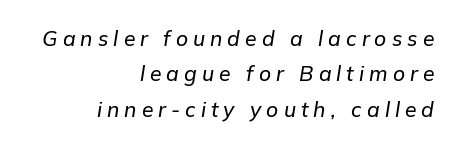
{"italic": "yes", "lean": "right", "slant_degrees": 9, "underline": "no", "align": "right", "line_spacing": "normal", "line_spacing_ratio": 1.68, "letter_spacing": "wide", "letter_spacing_em": 0.24, "glyph_px": 21}
